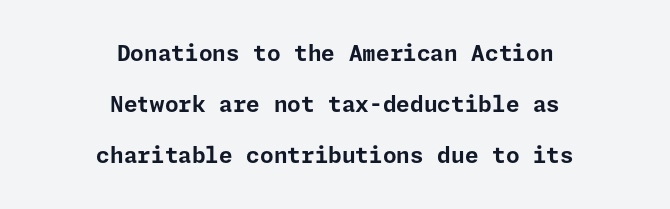
Q: Is the text bold? A: Yes.
Q: Is the text italic (slanted)? A: No, it is upright.
Q: Is the text underlined? A: No.
Q: How is the paragraph aligned? A: Centered.
Q: Is the spacing between letters normal or unusually wide? A: Normal.
Q: Is the spacing between lines tight, normal or loose? A: Loose.
